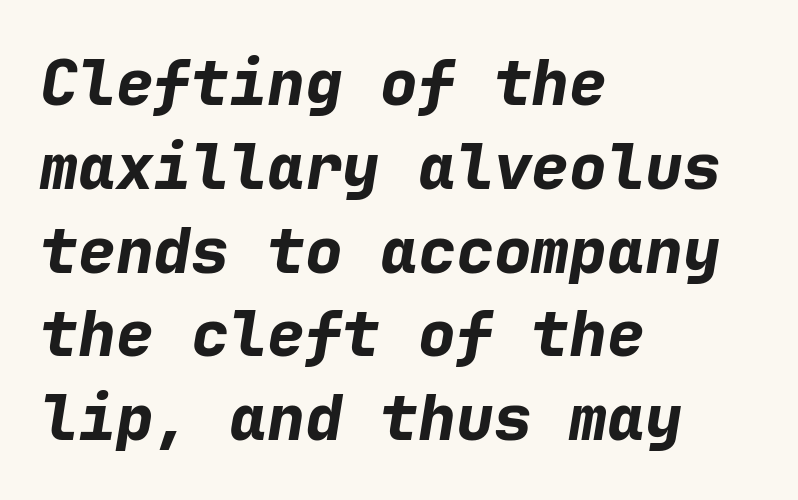
Q: Is the text bold? A: Yes.
Q: Is the text italic (slanted)? A: Yes, it leans right by about 9 degrees.
Q: Is the text underlined? A: No.
Q: How is the paragraph aligned? A: Left-aligned.
Q: Is the spacing between letters normal or unusually wide? A: Normal.
Q: Is the spacing between lines tight, normal or loose? A: Normal.
Q: Width (condensed, normal, or wide)? A: Normal.
Q: Stroke contrast? A: Low.
Q: x-height? A: Medium.
Q: Monospaced? A: Yes.
